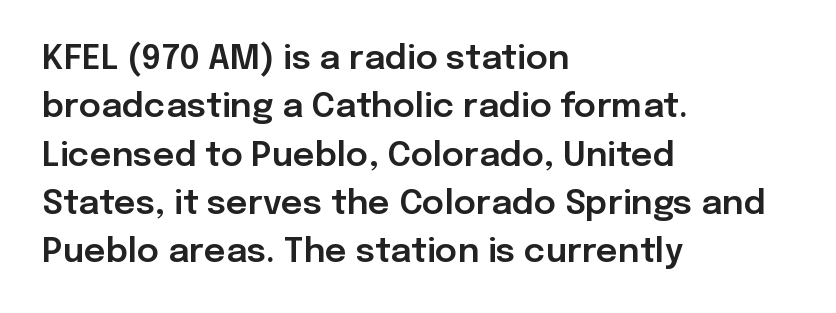
Q: Is the text italic (slanted)? A: No, it is upright.
Q: Is the typeface a serif or a sans-serif typeface? A: Sans-serif.
Q: Is the text underlined? A: No.
Q: How is the paragraph aligned? A: Left-aligned.
Q: Is the spacing between letters normal or unusually wide? A: Normal.
Q: Is the spacing between lines tight, normal or loose? A: Normal.
Q: Width (condensed, normal, or wide)? A: Normal.
Q: Stroke contrast? A: Low.
Q: x-height? A: Medium.
Q: Monospaced? A: No.
